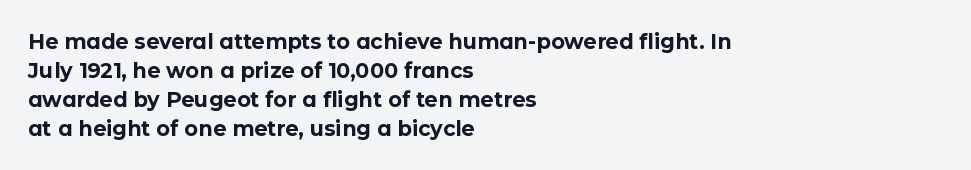
{"italic": "no", "bold": "yes", "underline": "no", "align": "left", "line_spacing": "normal", "line_spacing_ratio": 1.38, "letter_spacing": "normal", "letter_spacing_em": 0.0, "glyph_px": 21}
